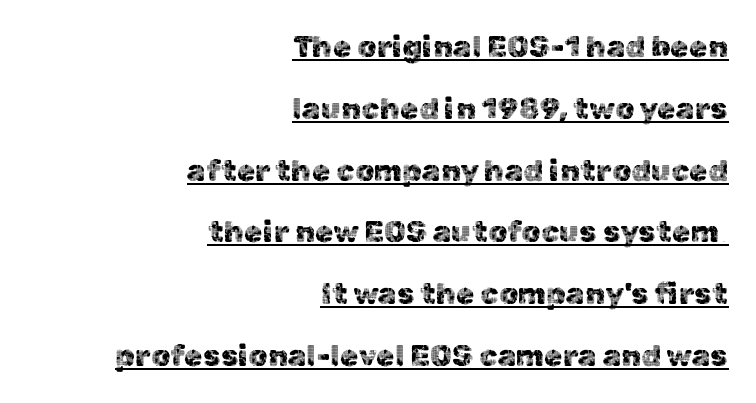
Italic: no, the glyphs are upright roman. Think of a printed novel: that variable character pitch is what you see here. Tracking value appears to be zero — textbook default spacing. You could fit nearly another row in the gap between these rows. These characters rest on top of a visible drawn line. Leftover space on each line is placed entirely before the opening word.
